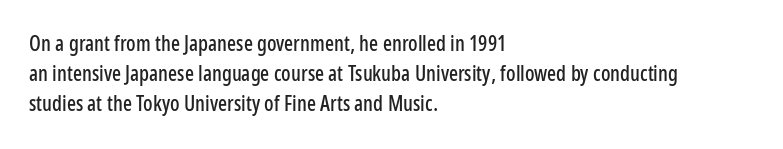
{"italic": "no", "underline": "no", "align": "left", "line_spacing": "normal", "line_spacing_ratio": 1.43, "letter_spacing": "normal", "letter_spacing_em": 0.0, "glyph_px": 21}
